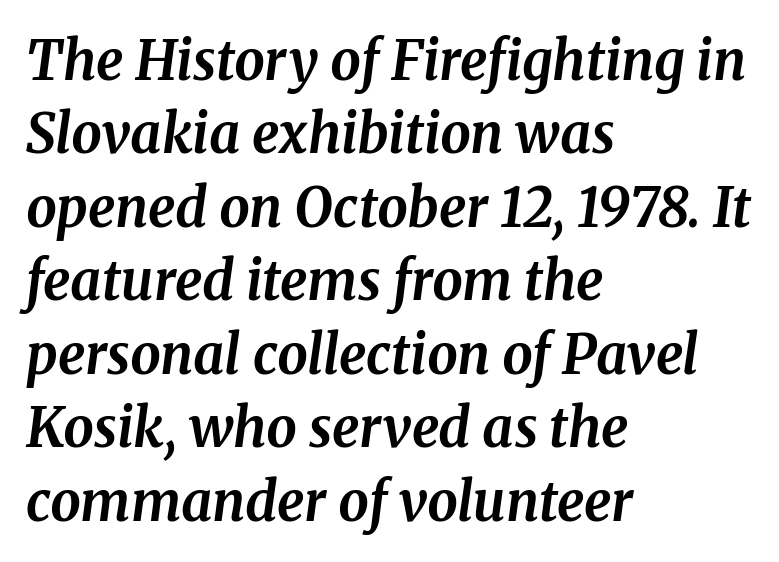
Beneath every word, the page is bare. How heavy is the stroke? Heavy — this is a bold. A serif font was chosen for this passage. Normally led — the rows are evenly, conventionally spaced. The face used here is rendered with its standard letterfit.
